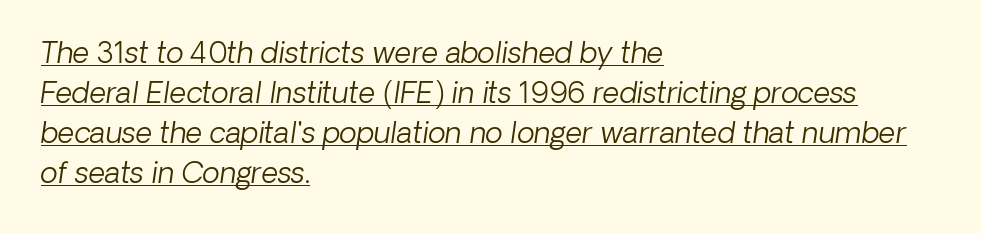
Q: Is the text bold? A: No.
Q: Is the text italic (slanted)? A: Yes, it leans right by about 8 degrees.
Q: Is the text underlined? A: Yes.
Q: How is the paragraph aligned? A: Left-aligned.
Q: Is the spacing between letters normal or unusually wide? A: Normal.
Q: Is the spacing between lines tight, normal or loose? A: Normal.
Q: Width (condensed, normal, or wide)? A: Normal.
Q: Stroke contrast? A: Low.
Q: x-height? A: Medium.
Q: Monospaced? A: No.
